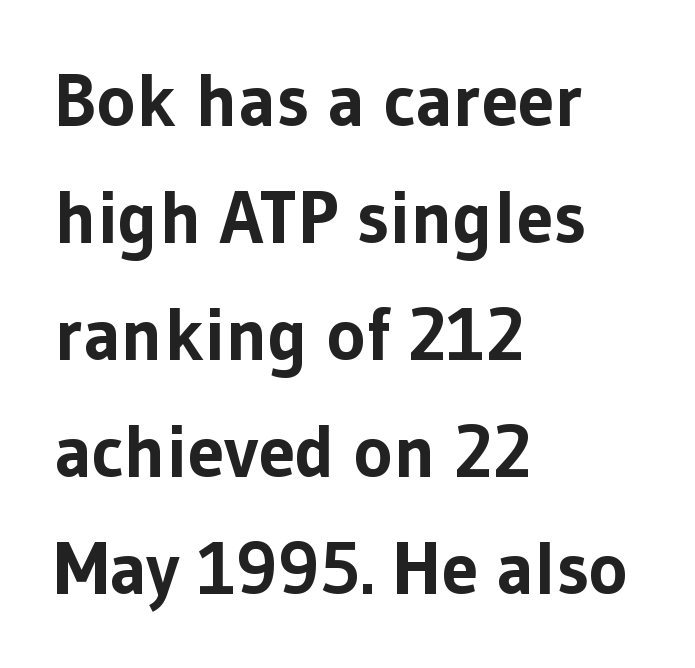
Q: Is the text bold? A: Yes.
Q: Is the text italic (slanted)? A: No, it is upright.
Q: Is the typeface a serif or a sans-serif typeface? A: Sans-serif.
Q: Is the text underlined? A: No.
Q: How is the paragraph aligned? A: Left-aligned.
Q: Is the spacing between letters normal or unusually wide? A: Normal.
Q: Is the spacing between lines tight, normal or loose? A: Normal.
Q: Width (condensed, normal, or wide)? A: Normal.
Q: Stroke contrast? A: Low.
Q: x-height? A: Medium.
Q: Monospaced? A: No.
